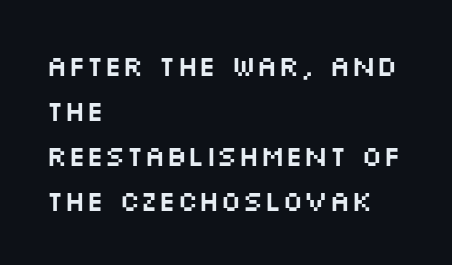
{"serif": "no", "italic": "no", "width": "wide", "stroke_contrast": "medium", "x_height": "large", "monospaced": "no", "underline": "no", "align": "left", "line_spacing": "normal", "line_spacing_ratio": 1.55, "letter_spacing": "normal", "letter_spacing_em": 0.0, "glyph_px": 29}
